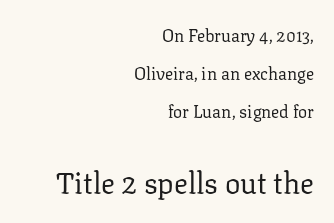
The glyphs in this specimen are seriffed. Weight: in the light-to-regular range. Vertical strokes here are truly vertical. This rendering leaves character spacing at its baseline value. A typesetter would call this leading open, well beyond the default.
